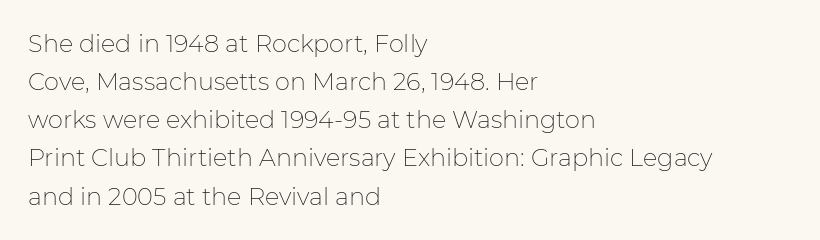
The image shows 24 px text type, upright; set left-aligned, normal line spacing (1.59x), normal letter spacing, not underlined.
